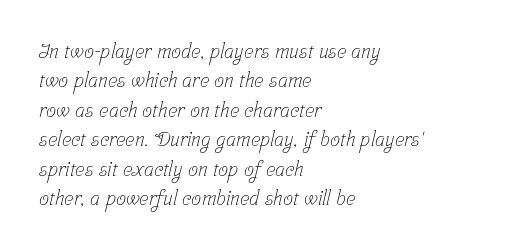
Is this a heavy cut? Hardly; it is regular or lighter. Notice how descenders clear the ascenders below comfortably — that's standard leading. Between one letter and the next there's only the usual sliver of space. The zone under the glyphs is completely vacant.
